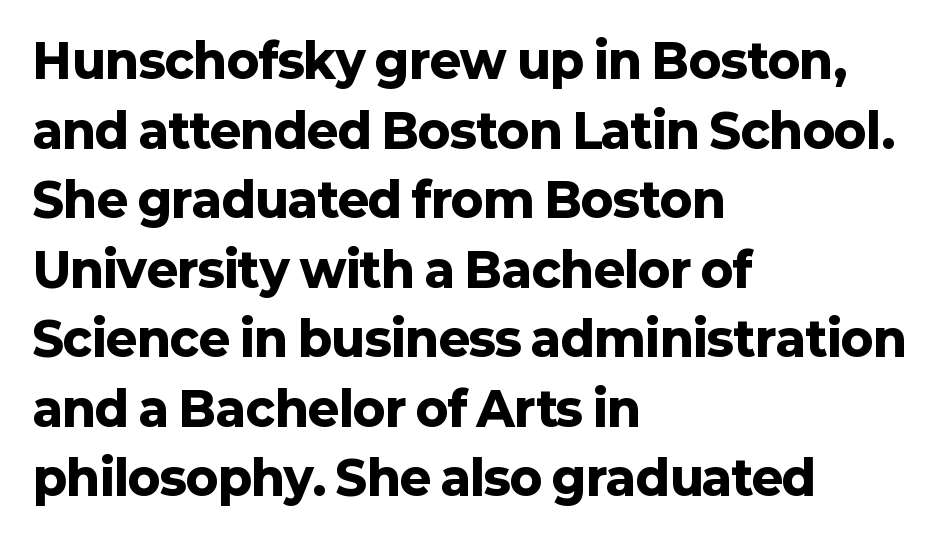
{"serif": "no", "italic": "no", "bold": "yes", "weight": "heavy", "width": "normal", "stroke_contrast": "low", "x_height": "medium", "monospaced": "no", "underline": "no", "align": "left", "line_spacing": "normal", "line_spacing_ratio": 1.48, "letter_spacing": "normal", "letter_spacing_em": 0.0, "glyph_px": 47}
